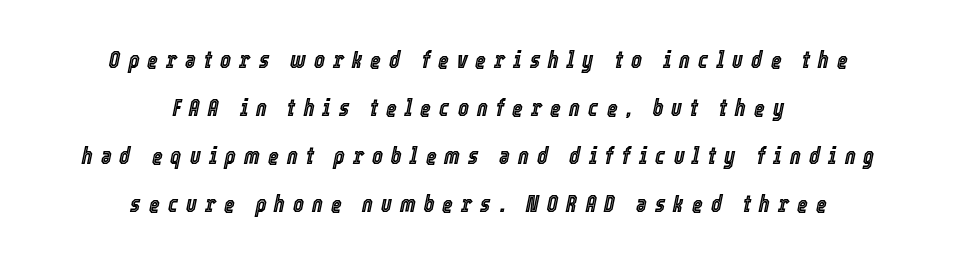
Q: Is the text italic (slanted)? A: Yes, it leans right by about 12 degrees.
Q: Is the text underlined? A: No.
Q: How is the paragraph aligned? A: Centered.
Q: Is the spacing between letters normal or unusually wide? A: Unusually wide.
Q: Is the spacing between lines tight, normal or loose? A: Loose.
